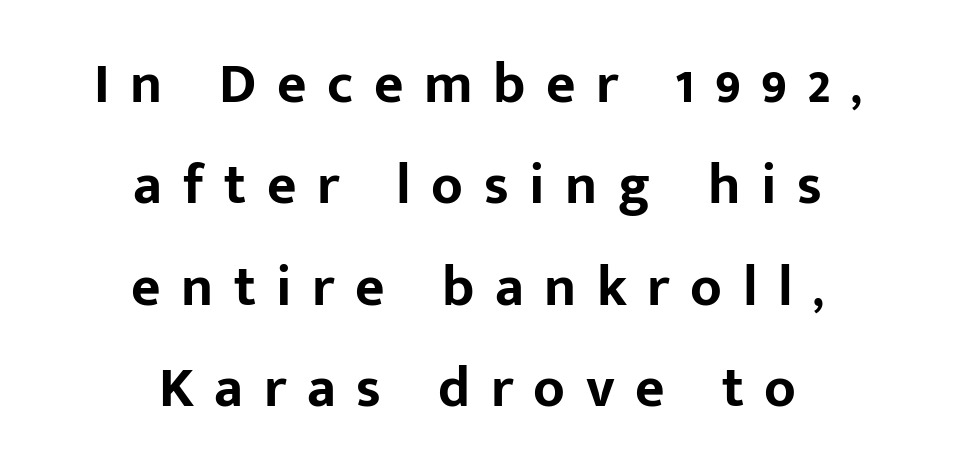
The type sits square on the baseline with zero lean. Set as a true bold cut, around the 700 mark. A clean baseline with only descenders dipping below it. In CSS terms this would be text-align: center.
